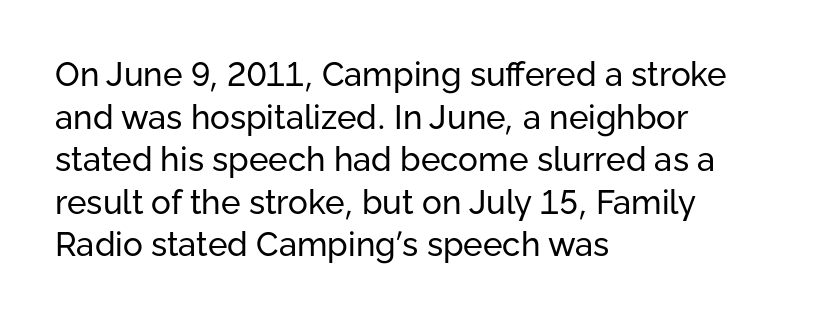
The image shows 33 px regular-weight sans-serif type, upright; set left-aligned, normal line spacing (1.29x), normal letter spacing, not underlined; low stroke contrast and a medium x-height.
